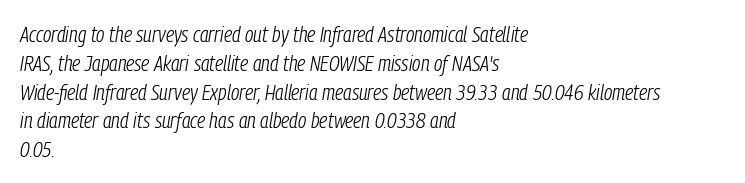
{"italic": "yes", "lean": "right", "slant_degrees": 9, "bold": "no", "underline": "no", "align": "left", "line_spacing": "normal", "line_spacing_ratio": 1.31, "letter_spacing": "normal", "letter_spacing_em": 0.0, "glyph_px": 22}
